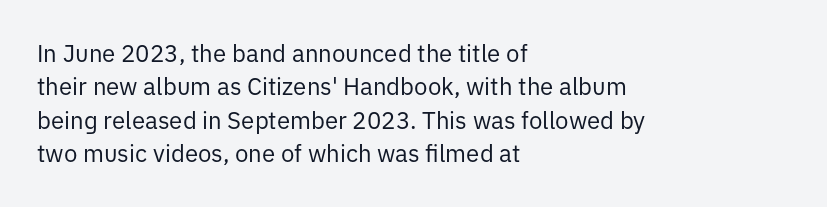
The image shows 24 px text type, upright; set left-aligned, normal line spacing (1.39x), normal letter spacing, not underlined.
